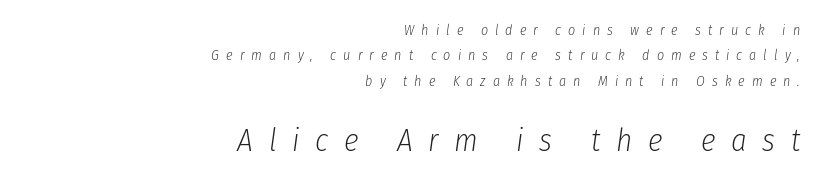
Q: Is the text bold? A: No.
Q: Is the text italic (slanted)? A: Yes, it leans right by about 8 degrees.
Q: Is the text underlined? A: No.
Q: How is the paragraph aligned? A: Right-aligned.
Q: Is the spacing between letters normal or unusually wide? A: Unusually wide.
Q: Which block of text is set in a larger size, the first (top) or the second (bottom)? A: The second (bottom) one.
Q: Width (condensed, normal, or wide)? A: Condensed.
Q: Stroke contrast? A: Low.
Q: x-height? A: Medium.
Q: Monospaced? A: No.
